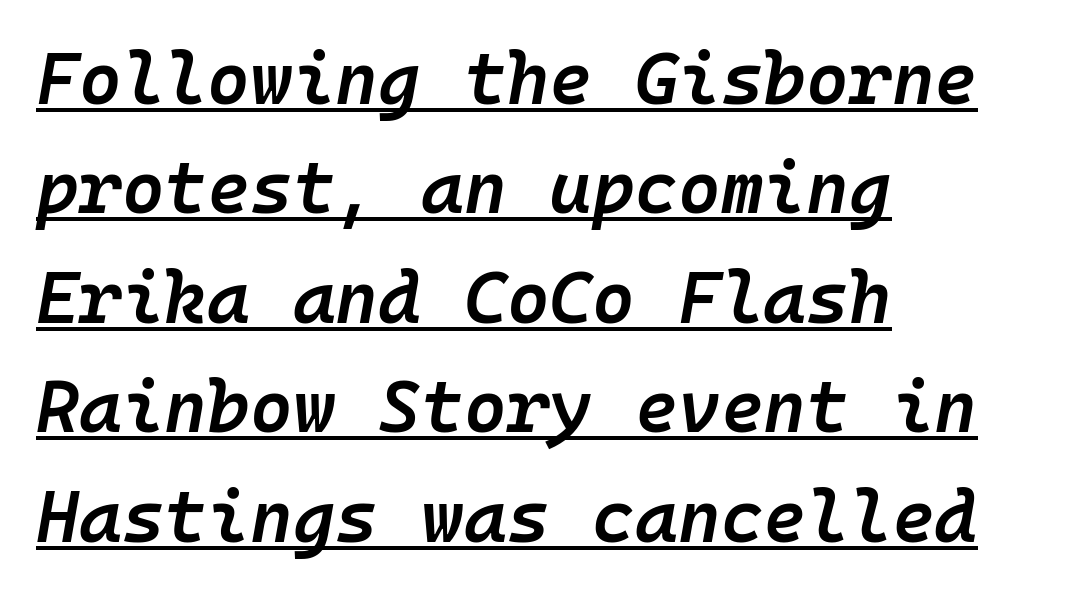
{"italic": "yes", "lean": "right", "slant_degrees": 10, "bold": "semi", "weight": "semibold", "width": "normal", "stroke_contrast": "low", "x_height": "medium", "monospaced": "yes", "underline": "yes", "align": "left", "line_spacing": "normal", "line_spacing_ratio": 1.5, "letter_spacing": "normal", "letter_spacing_em": 0.0, "glyph_px": 73}
